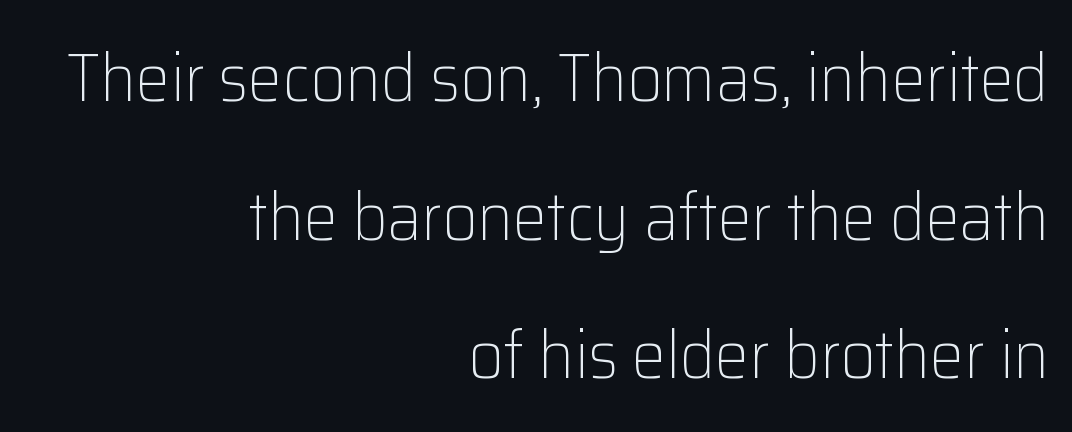
The image shows 68 px light sans-serif type, upright; set right-aligned, loose line spacing (2.04x), normal letter spacing, not underlined; low stroke contrast and a medium x-height.
